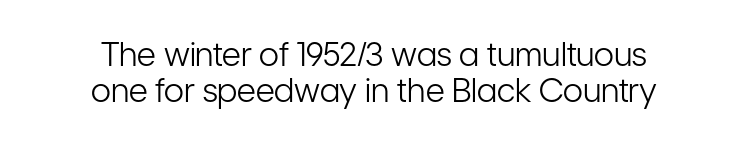
{"serif": "no", "italic": "no", "bold": "no", "weight": "light", "width": "condensed", "stroke_contrast": "low", "x_height": "medium", "monospaced": "no", "underline": "no", "align": "center", "line_spacing": "tight", "line_spacing_ratio": 1.08, "letter_spacing": "normal", "letter_spacing_em": 0.0, "glyph_px": 33}
